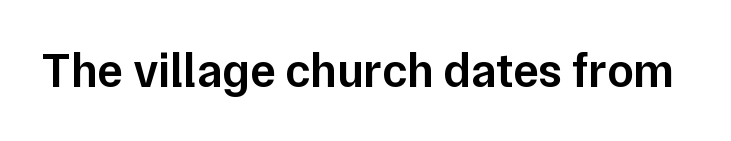
{"serif": "no", "italic": "no", "bold": "semi", "weight": "semibold", "width": "normal", "stroke_contrast": "low", "x_height": "medium", "monospaced": "no", "underline": "no", "letter_spacing": "normal", "letter_spacing_em": 0.0, "glyph_px": 48}
